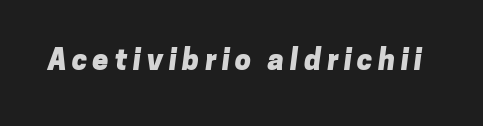
Q: Is the text bold? A: Yes.
Q: Is the typeface a serif or a sans-serif typeface? A: Sans-serif.
Q: Is the text underlined? A: No.
Q: Width (condensed, normal, or wide)? A: Normal.
Q: Stroke contrast? A: Low.
Q: x-height? A: Medium.
Q: Monospaced? A: No.
